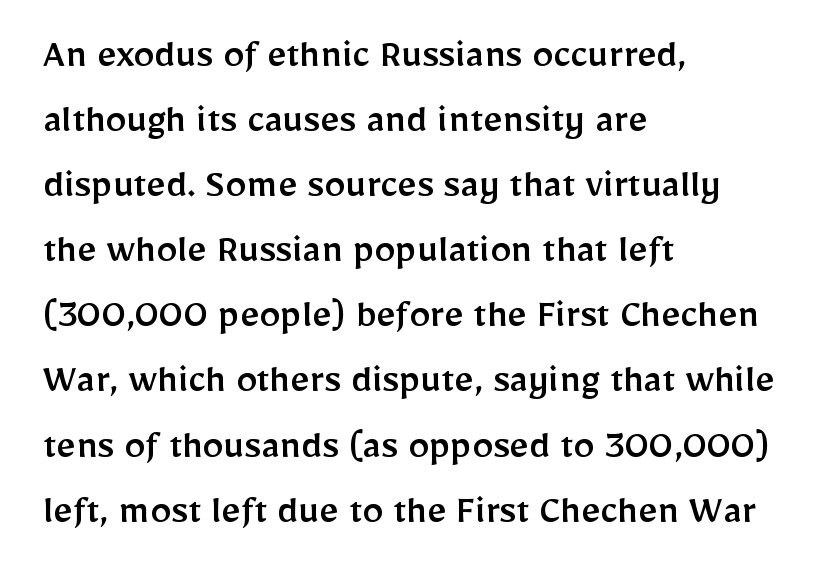
{"serif": "no", "italic": "no", "width": "normal", "stroke_contrast": "low", "x_height": "medium", "monospaced": "no", "underline": "no", "align": "left", "line_spacing": "normal", "line_spacing_ratio": 1.55, "letter_spacing": "normal", "letter_spacing_em": 0.0, "glyph_px": 42}
